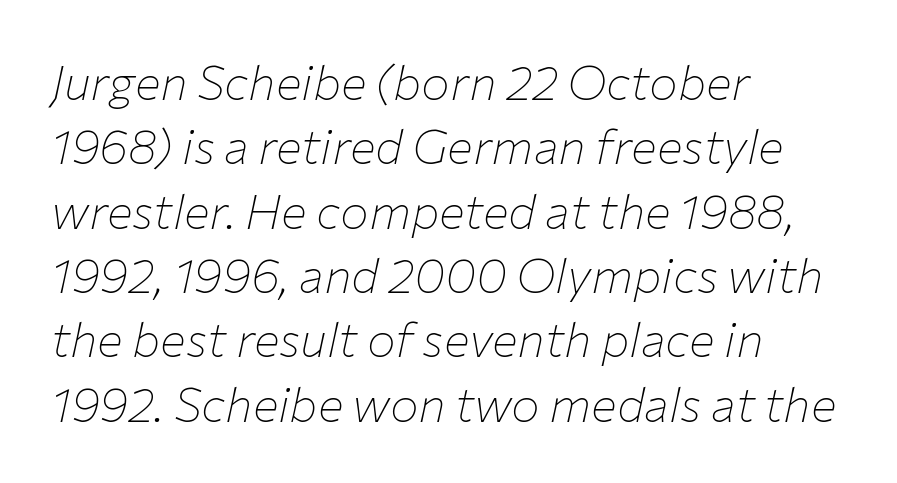
{"italic": "yes", "lean": "right", "slant_degrees": 12, "bold": "no", "weight": "thin", "width": "normal", "stroke_contrast": "low", "x_height": "medium", "monospaced": "no", "underline": "no", "align": "left", "line_spacing": "normal", "line_spacing_ratio": 1.34, "letter_spacing": "normal", "letter_spacing_em": 0.0, "glyph_px": 48}
